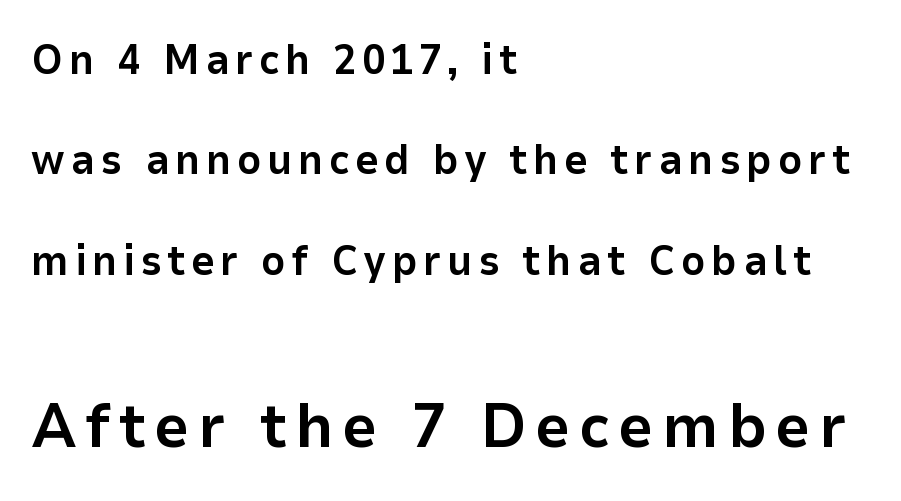
I'd describe the lettering as bold — thick and assertive. Does the copy run flush right? No — it runs flush left. Rendered with straight, roman letterforms. To sum up the face: it is a sans, with no serifs. One glance says open: line gaps are wider than usual.
